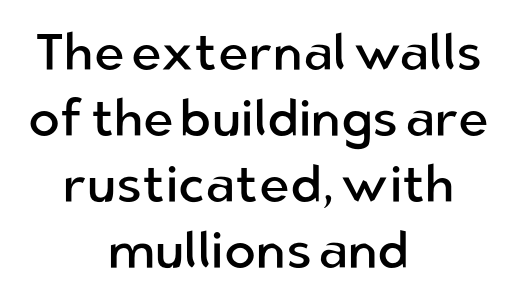
The image shows 52 px regular-weight sans-serif type, upright; set centered, normal line spacing (1.27x), normal letter spacing, not underlined; low stroke contrast and a medium x-height.
